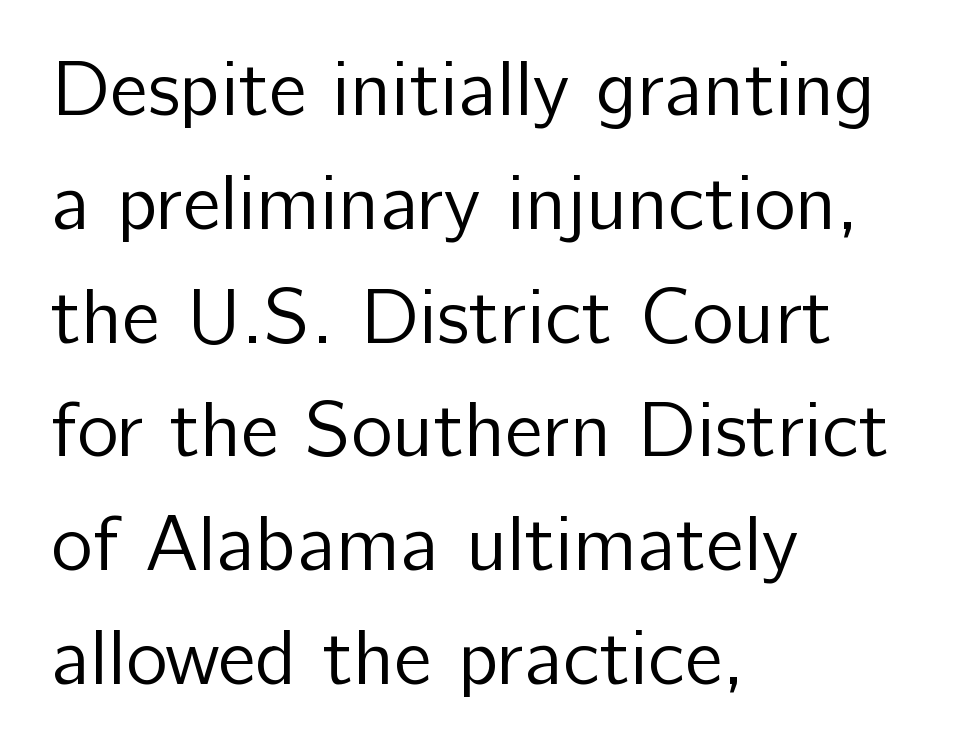
The image shows 79 px regular-weight sans-serif type, upright; set left-aligned, normal line spacing (1.44x), normal letter spacing, not underlined; low stroke contrast and a medium x-height.
